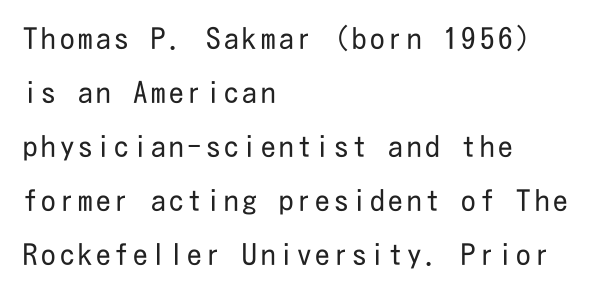
{"serif": "no", "italic": "no", "bold": "no", "weight": "regular", "width": "condensed", "stroke_contrast": "low", "x_height": "medium", "underline": "no", "align": "left", "line_spacing_ratio": 1.86, "glyph_px": 29}
